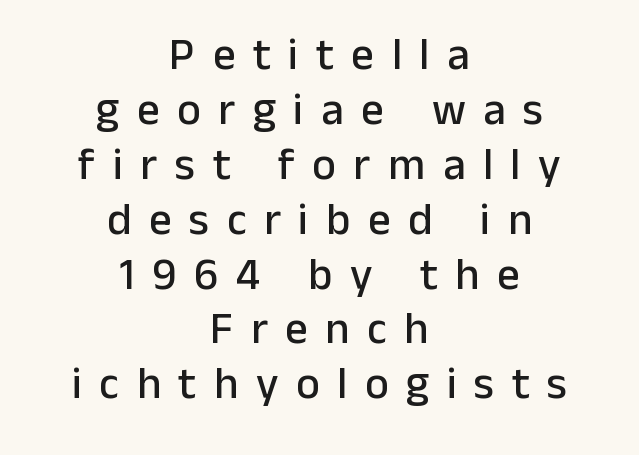
{"serif": "no", "italic": "no", "width": "normal", "stroke_contrast": "low", "x_height": "medium", "monospaced": "no", "underline": "no", "align": "center", "line_spacing_ratio": 1.22, "letter_spacing": "wide", "letter_spacing_em": 0.39, "glyph_px": 45}
